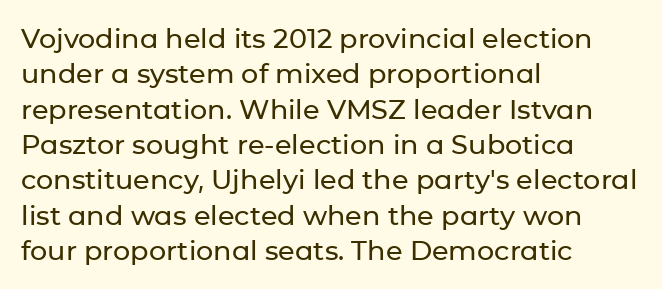
Interline gaps are of average width in this sample. The axis of the letterforms is exactly vertical. Casual observation: everything's shoved over to the left. These lines keep a tight, regular rhythm from letter to letter. Unmarked baselines from the first word to the last.
